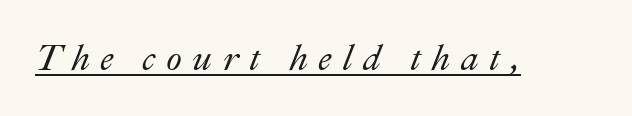
Honestly, the letter spacing is so wide it's the main thing you notice. Notice how a bar underscores the lettering throughout. The passage shown is typed in a proportional face where columns would drift. Italic? Definitely — the glyphs are oblique.
